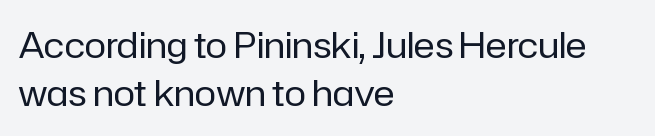
Observe the absence of serifs on each vertical stroke in this sample. Notice how descenders clear the ascenders below comfortably — that's standard leading. Line starts are locked; line ends wander. A typesetter would call this proportional, since set widths differ per character. The passage shown is not underscored anywhere. A typesetter would mark this as roman, not italic.
